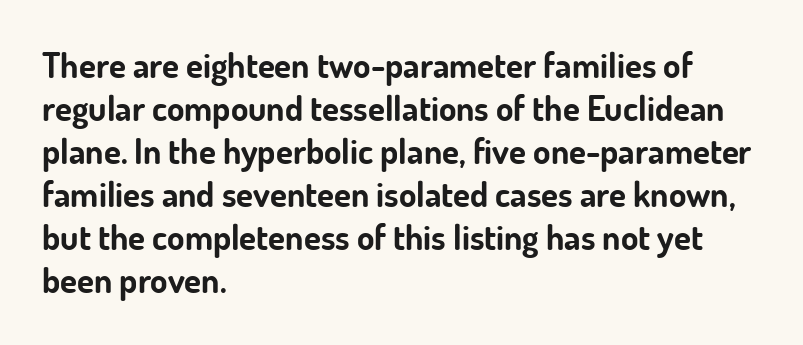
{"serif": "no", "italic": "no", "bold": "yes", "weight": "bold", "width": "normal", "stroke_contrast": "low", "x_height": "small", "monospaced": "no", "underline": "no", "align": "left", "line_spacing_ratio": 1.23, "letter_spacing": "normal", "letter_spacing_em": 0.0, "glyph_px": 35}
